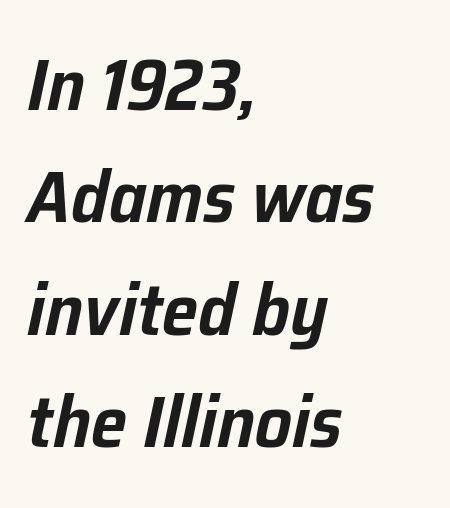
{"italic": "yes", "lean": "right", "slant_degrees": 12, "width": "normal", "stroke_contrast": "low", "x_height": "medium", "monospaced": "no", "underline": "no", "align": "left", "line_spacing": "normal", "line_spacing_ratio": 1.54, "letter_spacing": "normal", "letter_spacing_em": 0.0, "glyph_px": 73}
